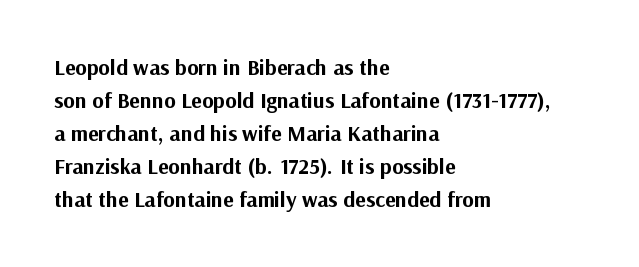
Q: Is the text bold? A: Yes.
Q: Is the text italic (slanted)? A: No, it is upright.
Q: Is the text underlined? A: No.
Q: How is the paragraph aligned? A: Left-aligned.
Q: Is the spacing between letters normal or unusually wide? A: Normal.
Q: Is the spacing between lines tight, normal or loose? A: Normal.
